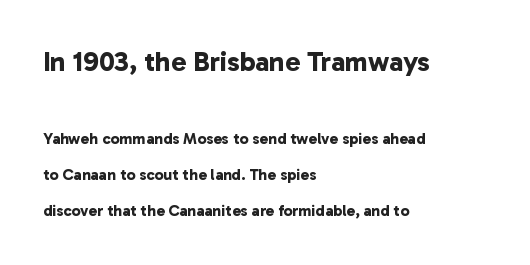
Block one is the big one; block two sits smaller underneath. Left-aligned paragraph, ragged on the right. Weight check: bold — yes, fully. You could not count columns in this text — the font is proportionally spaced.
